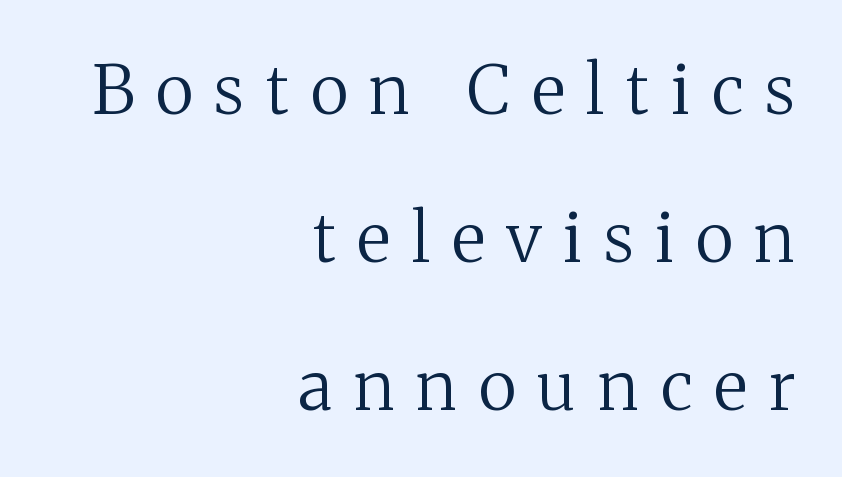
The image shows 68 px regular-weight serif type, upright; set right-aligned, loose line spacing (2.18x), unusually wide letter spacing (+0.32 em), not underlined; medium stroke contrast and a medium x-height.
